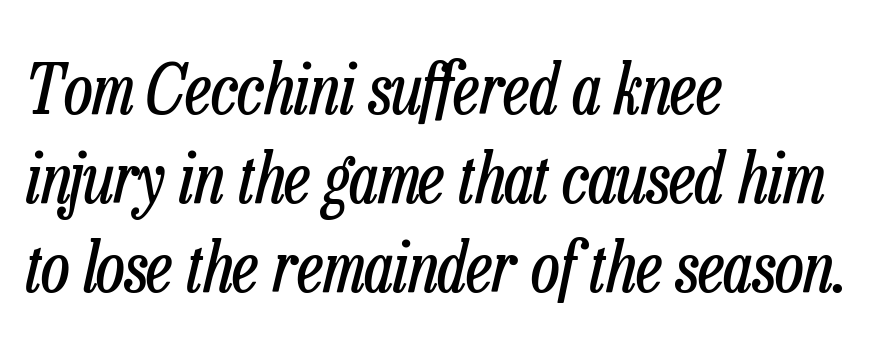
{"italic": "yes", "lean": "right", "slant_degrees": 13, "bold": "no", "weight": "regular", "width": "condensed", "stroke_contrast": "low", "x_height": "medium", "monospaced": "no", "underline": "no", "align": "left", "line_spacing": "normal", "line_spacing_ratio": 1.27, "letter_spacing": "normal", "letter_spacing_em": 0.0, "glyph_px": 70}
